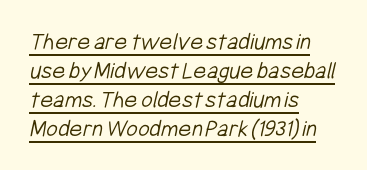
Tracking here is standard; glyphs follow each other at the usual distance. A light-to-regular cut is what we see here. Each line starts at the same left margin while the right side varies. Students, observe the line beneath the letters — that is underlining.
